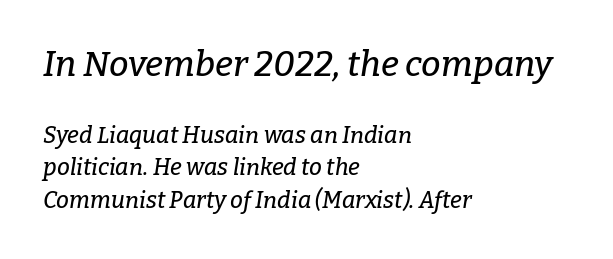
The image shows 35 px serif type, italic (leaning right); set left-aligned, normal line spacing (1.42x), normal letter spacing, not underlined; the first (top) block is 1.52x larger; low stroke contrast and a medium x-height.
